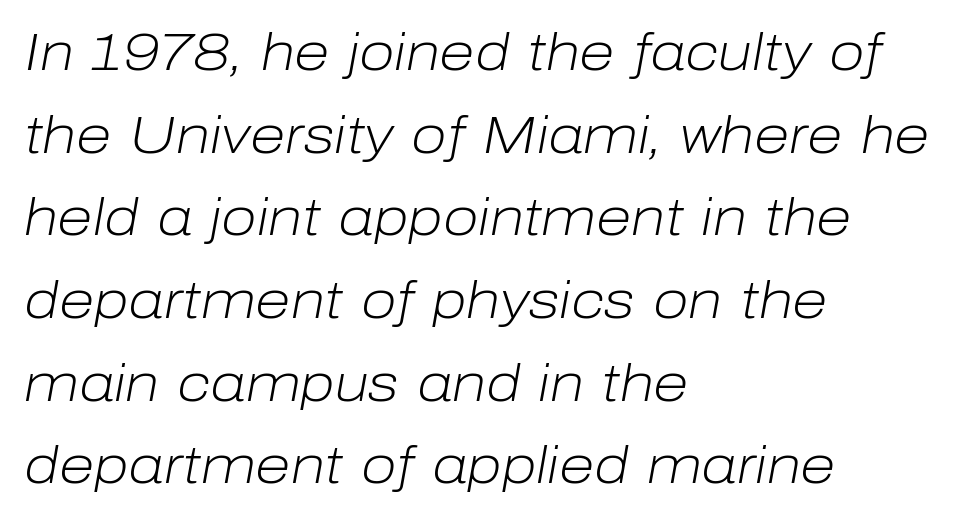
Q: Is the text bold? A: No.
Q: Is the text italic (slanted)? A: Yes, it leans right by about 10 degrees.
Q: Is the text underlined? A: No.
Q: How is the paragraph aligned? A: Left-aligned.
Q: Is the spacing between letters normal or unusually wide? A: Normal.
Q: Is the spacing between lines tight, normal or loose? A: Normal.
Q: Width (condensed, normal, or wide)? A: Normal.
Q: Stroke contrast? A: Low.
Q: x-height? A: Medium.
Q: Monospaced? A: No.
